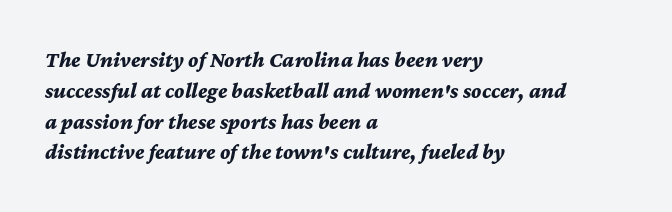
The image shows 22 px bold type, italic (leaning right); set left-aligned, normal line spacing (1.4x), normal letter spacing, not underlined.
